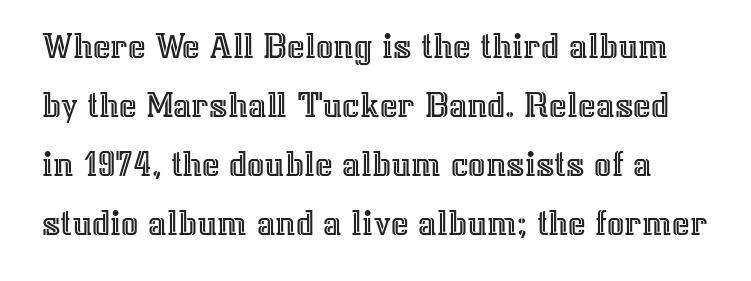
Note the varied advance widths — an 'i' is clearly narrower than an 'm'. These lines keep a tight, regular rhythm from letter to letter. Summary of vertical rhythm: regular, with standard interline spacing. The space beneath each line is pristine and unruled. Does the lettering tilt? It doesn't — this is upright.
